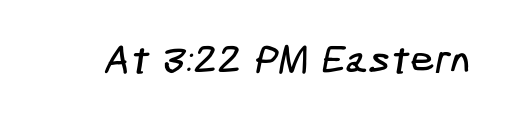
{"serif": "no", "width": "condensed", "stroke_contrast": "low", "x_height": "medium", "underline": "no", "letter_spacing": "normal", "letter_spacing_em": 0.0, "glyph_px": 40}
